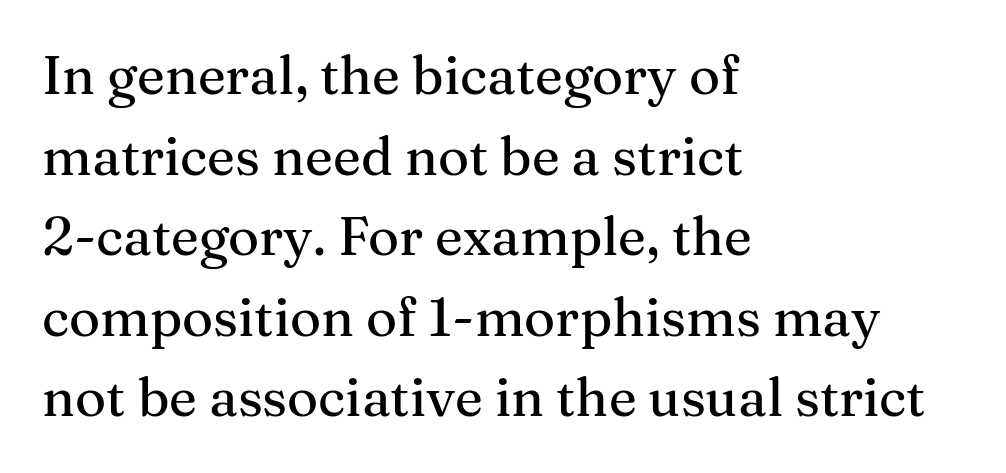
Decoration check: the copy has no underline. Short and long lines alike share a common starting point at left. The rendering keeps characters at their native spacing. Do the characters align in a grid? No, the font is proportional. Examine the stroke ends and you'll spot serifs. This block has exactly the height ordinary leading produces.
